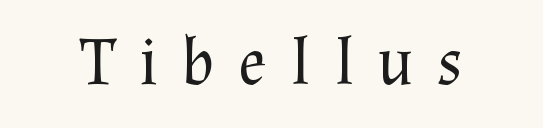
The image shows 67 px regular-weight type, upright; set unusually wide letter spacing (+0.35 em), not underlined; medium stroke contrast and a medium x-height.
